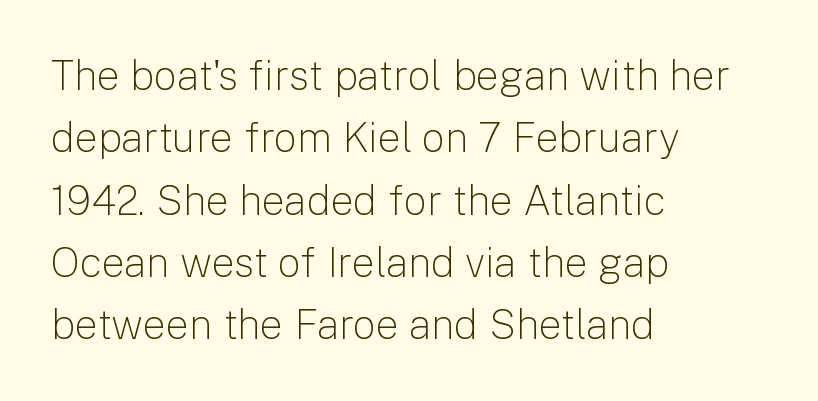
Q: Is the text bold? A: No.
Q: Is the text italic (slanted)? A: No, it is upright.
Q: Is the typeface a serif or a sans-serif typeface? A: Sans-serif.
Q: Is the text underlined? A: No.
Q: How is the paragraph aligned? A: Left-aligned.
Q: Is the spacing between letters normal or unusually wide? A: Normal.
Q: Is the spacing between lines tight, normal or loose? A: Normal.
Q: Width (condensed, normal, or wide)? A: Normal.
Q: Stroke contrast? A: Low.
Q: x-height? A: Medium.
Q: Monospaced? A: No.
